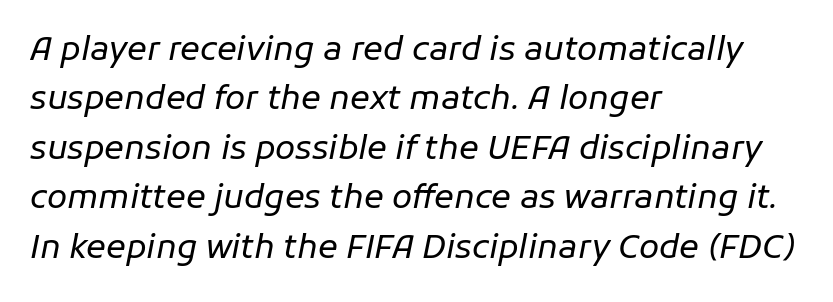
Heaviness? Minimal to ordinary, like unemphasized prose. The rendering uses natural spacing where letterforms have individual widths. The specimen reads as italic at a glance. Quick note: underline off. Default kerning and tracking; the words read as compact shapes.
